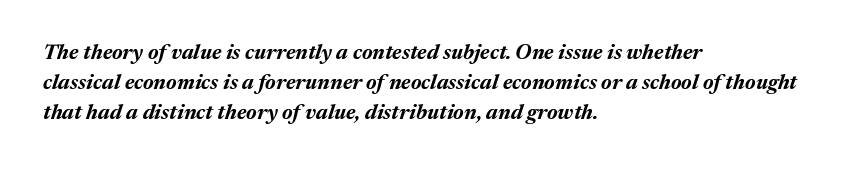
{"italic": "yes", "lean": "right", "slant_degrees": 17, "bold": "yes", "underline": "no", "align": "left", "line_spacing": "normal", "line_spacing_ratio": 1.43, "letter_spacing": "normal", "letter_spacing_em": 0.0, "glyph_px": 21}
